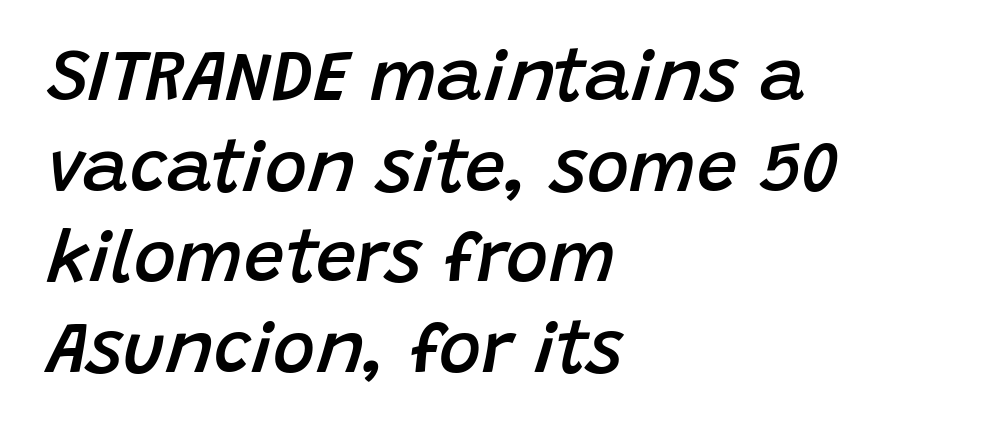
The image shows 72 px semibold type, italic (leaning right); set left-aligned, normal line spacing (1.26x), normal letter spacing, not underlined; low stroke contrast and a large x-height.
